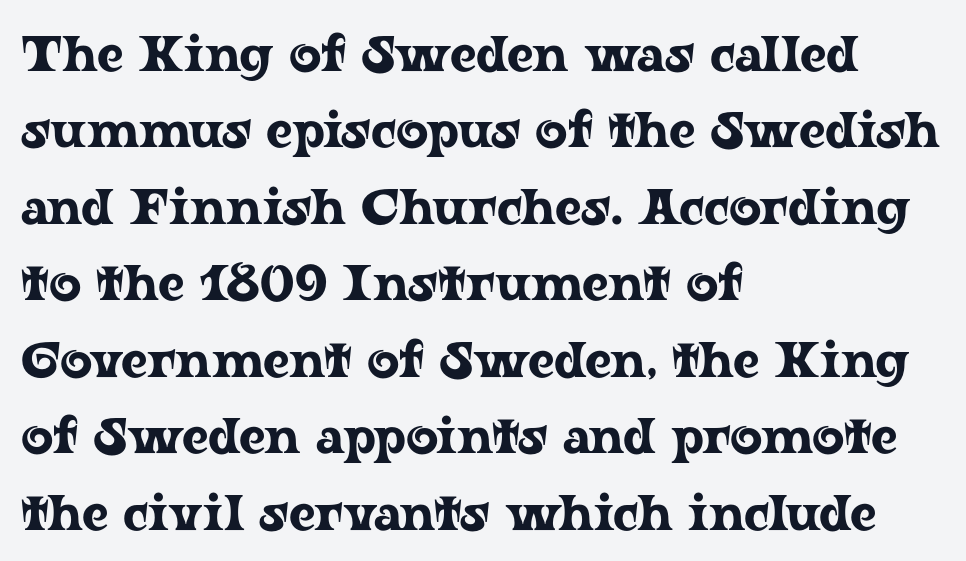
{"serif": "yes", "italic": "no", "width": "wide", "stroke_contrast": "low", "x_height": "medium", "monospaced": "no", "underline": "no", "align": "left", "line_spacing": "normal", "line_spacing_ratio": 1.53, "letter_spacing": "normal", "letter_spacing_em": 0.0, "glyph_px": 50}
